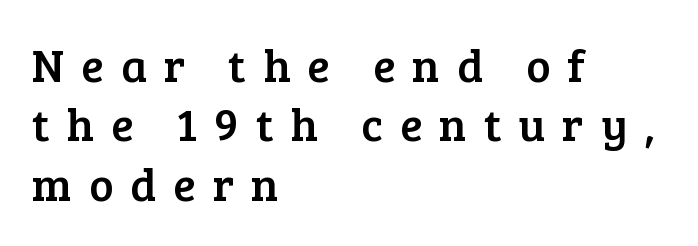
The image shows 46 px serif type, upright; set left-aligned, normal line spacing (1.29x), unusually wide letter spacing (+0.37 em), not underlined; low stroke contrast and a medium x-height.
